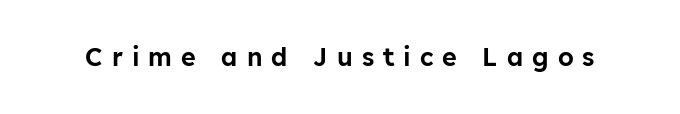
Letters rest on an invisible, unmarked baseline. In terms of letterspacing, this is a distinctly airy, spread setting. The lettering stays uniformly vertical, giving the passage a roman look.
